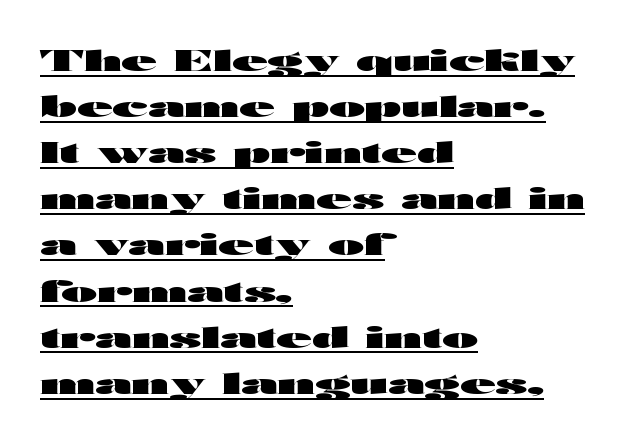
Q: Is the text bold? A: Yes.
Q: Is the text italic (slanted)? A: No, it is upright.
Q: Is the typeface a serif or a sans-serif typeface? A: Sans-serif.
Q: Is the text underlined? A: Yes.
Q: How is the paragraph aligned? A: Left-aligned.
Q: Is the spacing between letters normal or unusually wide? A: Normal.
Q: Is the spacing between lines tight, normal or loose? A: Normal.
Q: Width (condensed, normal, or wide)? A: Wide.
Q: Stroke contrast? A: High.
Q: x-height? A: Medium.
Q: Monospaced? A: No.
